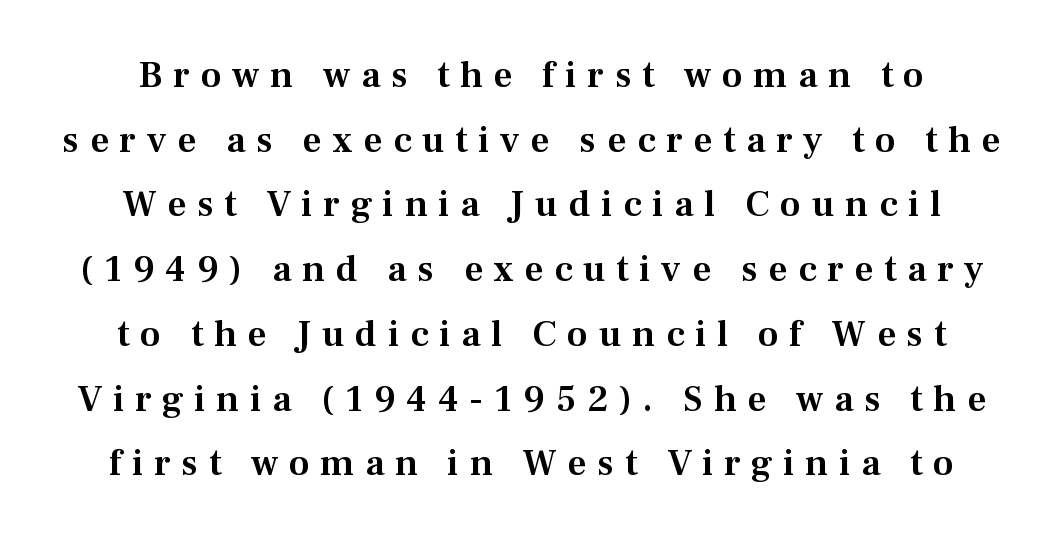
{"serif": "yes", "italic": "no", "width": "normal", "stroke_contrast": "medium", "x_height": "medium", "monospaced": "no", "underline": "no", "line_spacing_ratio": 1.75, "letter_spacing": "wide", "letter_spacing_em": 0.29, "glyph_px": 37}
